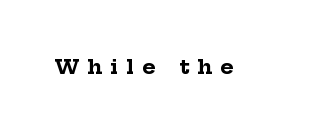
Q: Is the text bold? A: Yes.
Q: Is the text italic (slanted)? A: No, it is upright.
Q: Is the text underlined? A: No.
Q: Is the spacing between letters normal or unusually wide? A: Unusually wide.
